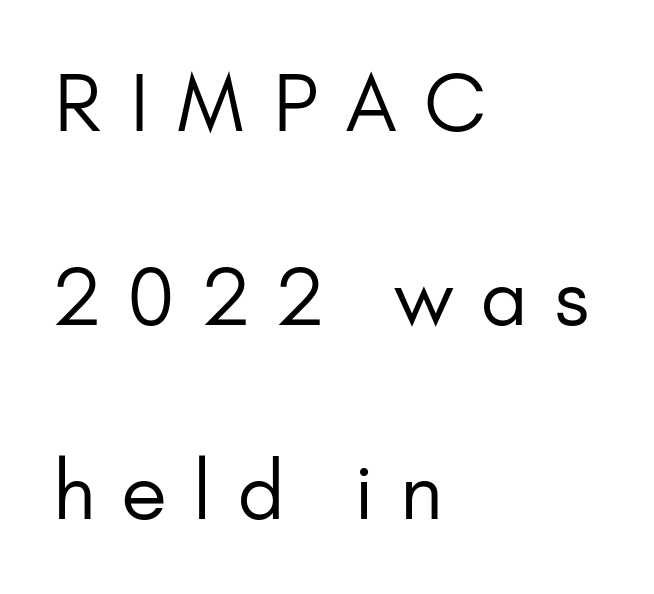
Q: Is the text bold? A: No.
Q: Is the text italic (slanted)? A: No, it is upright.
Q: Is the typeface a serif or a sans-serif typeface? A: Sans-serif.
Q: Is the text underlined? A: No.
Q: How is the paragraph aligned? A: Left-aligned.
Q: Is the spacing between letters normal or unusually wide? A: Unusually wide.
Q: Is the spacing between lines tight, normal or loose? A: Loose.
Q: Width (condensed, normal, or wide)? A: Normal.
Q: Stroke contrast? A: Low.
Q: x-height? A: Small.
Q: Monospaced? A: No.
